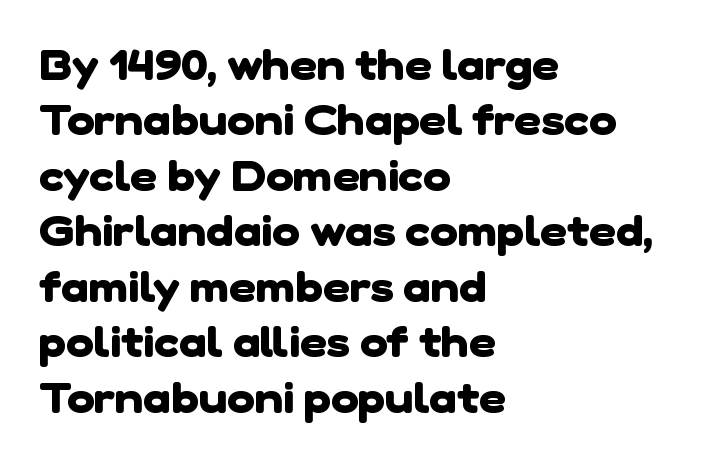
{"serif": "no", "bold": "yes", "weight": "heavy", "width": "normal", "stroke_contrast": "low", "x_height": "medium", "monospaced": "no", "underline": "no", "align": "left", "line_spacing": "normal", "line_spacing_ratio": 1.32, "letter_spacing": "normal", "letter_spacing_em": 0.0, "glyph_px": 42}
